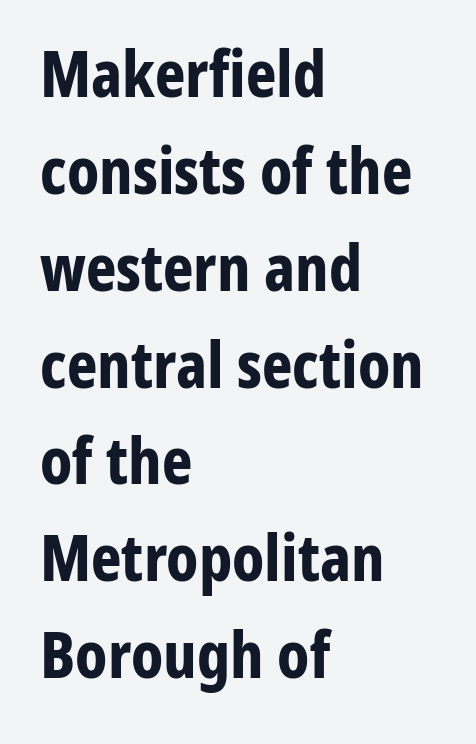
{"serif": "no", "italic": "no", "bold": "yes", "weight": "bold", "width": "condensed", "stroke_contrast": "low", "x_height": "medium", "monospaced": "no", "underline": "no", "align": "left", "line_spacing": "normal", "line_spacing_ratio": 1.49, "letter_spacing": "normal", "letter_spacing_em": 0.0, "glyph_px": 65}
